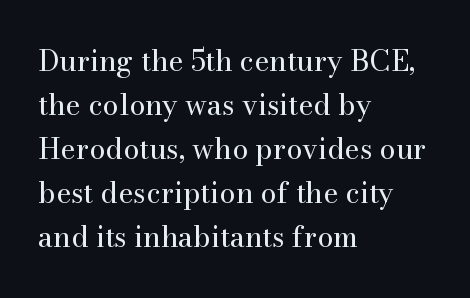
The image shows 29 px regular-weight serif type, upright; set left-aligned, normal line spacing (1.52x), normal letter spacing, not underlined; medium stroke contrast and a small x-height.
